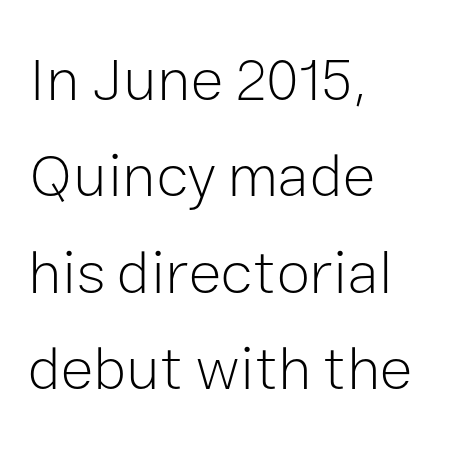
Q: Is the text bold? A: No.
Q: Is the text italic (slanted)? A: No, it is upright.
Q: Is the typeface a serif or a sans-serif typeface? A: Sans-serif.
Q: Is the text underlined? A: No.
Q: How is the paragraph aligned? A: Left-aligned.
Q: Is the spacing between letters normal or unusually wide? A: Normal.
Q: Is the spacing between lines tight, normal or loose? A: Normal.
Q: Width (condensed, normal, or wide)? A: Normal.
Q: Stroke contrast? A: Low.
Q: x-height? A: Medium.
Q: Monospaced? A: No.
